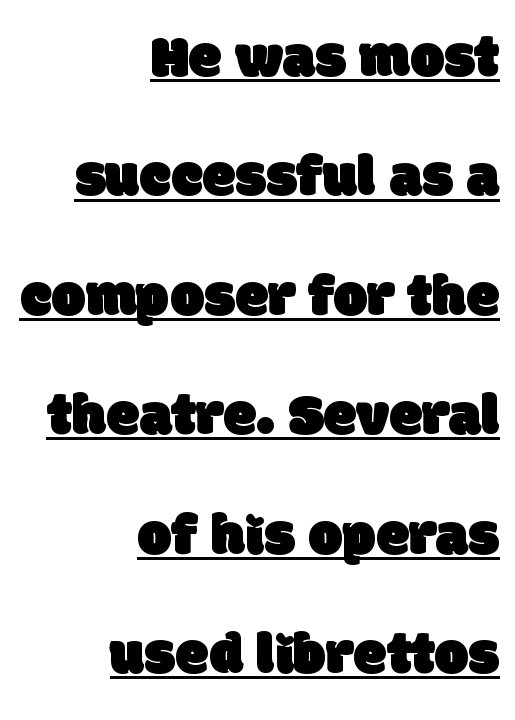
Q: Is the typeface a serif or a sans-serif typeface? A: Sans-serif.
Q: Is the text underlined? A: Yes.
Q: How is the paragraph aligned? A: Right-aligned.
Q: Is the spacing between letters normal or unusually wide? A: Normal.
Q: Is the spacing between lines tight, normal or loose? A: Loose.
Q: Width (condensed, normal, or wide)? A: Normal.
Q: Stroke contrast? A: Low.
Q: x-height? A: Large.
Q: Monospaced? A: No.
